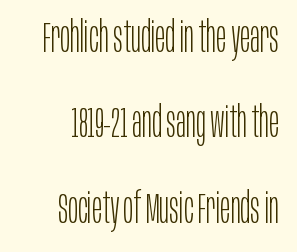
The type is set solid horizontally, with unmodified tracking. Whoever set this chose breathing room over compactness in the vertical rhythm. Rendered with straight, roman letterforms. I'd call this a sans setting — the letters go barefoot.
